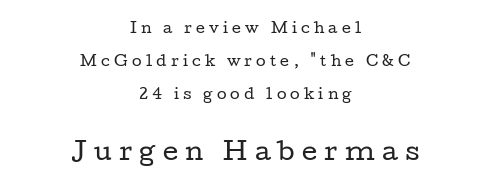
{"italic": "no", "bold": "no", "underline": "no", "align": "center", "line_spacing": "loose", "line_spacing_ratio": 2.37, "letter_spacing": "wide", "letter_spacing_em": 0.3, "larger_block": "second", "size_ratio": 1.71, "glyph_px": 24}
